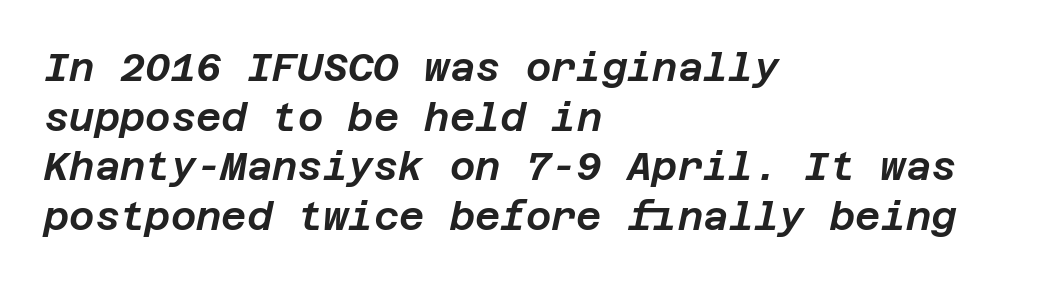
{"italic": "yes", "lean": "right", "slant_degrees": 12, "width": "normal", "stroke_contrast": "low", "x_height": "large", "underline": "no", "align": "left", "line_spacing": "normal", "line_spacing_ratio": 1.27, "letter_spacing": "normal", "letter_spacing_em": 0.0, "glyph_px": 39}
